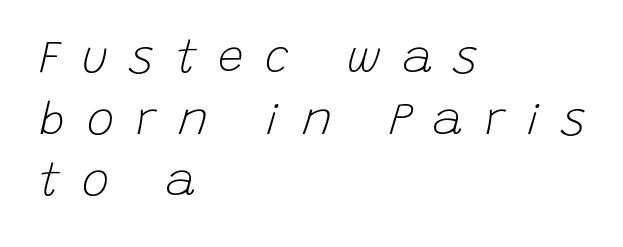
These lines have a slow, spaced-out rhythm from letter to letter. Weight: in the light-to-regular range. Lines of text with bare space underneath. Casual observation: everything's shoved over to the left. The lines sit at an ordinary, default distance from one another.
